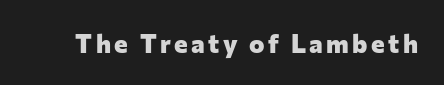
Heavy, bold letterforms. Tall strokes in this sample are plumb rather than angled. The strip under each line holds only bare page.
